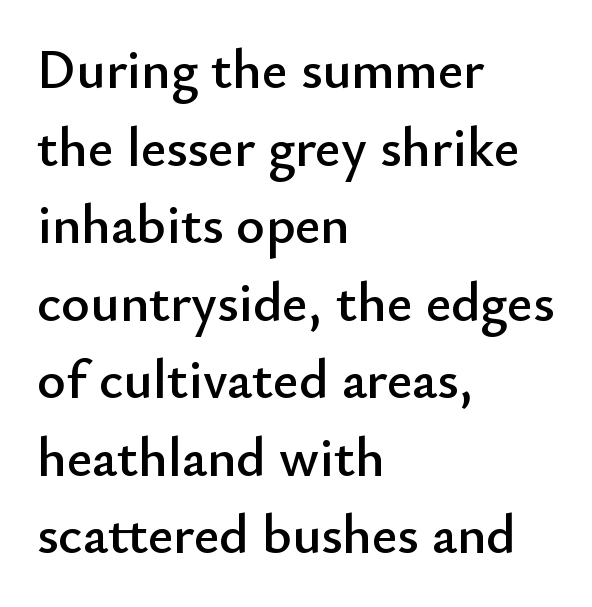
Q: Is the text italic (slanted)? A: No, it is upright.
Q: Is the typeface a serif or a sans-serif typeface? A: Sans-serif.
Q: Is the text underlined? A: No.
Q: How is the paragraph aligned? A: Left-aligned.
Q: Is the spacing between letters normal or unusually wide? A: Normal.
Q: Is the spacing between lines tight, normal or loose? A: Normal.
Q: Width (condensed, normal, or wide)? A: Normal.
Q: Stroke contrast? A: Low.
Q: x-height? A: Small.
Q: Monospaced? A: No.
